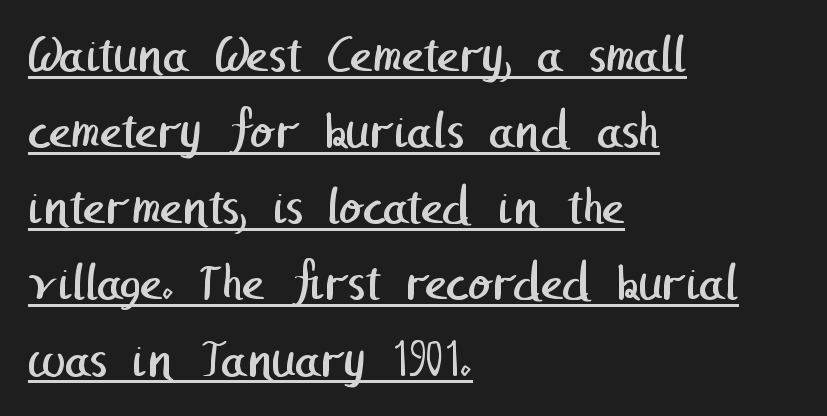
{"serif": "no", "bold": "no", "weight": "regular", "width": "normal", "stroke_contrast": "low", "x_height": "medium", "underline": "yes", "align": "left", "line_spacing": "normal", "line_spacing_ratio": 1.41, "letter_spacing": "normal", "letter_spacing_em": 0.0, "glyph_px": 54}
